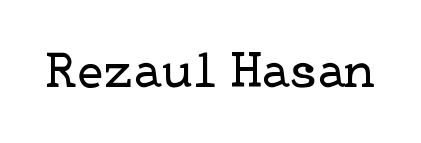
The image shows 51 px regular-weight serif type, upright; set normal letter spacing, not underlined; low stroke contrast and a medium x-height.
